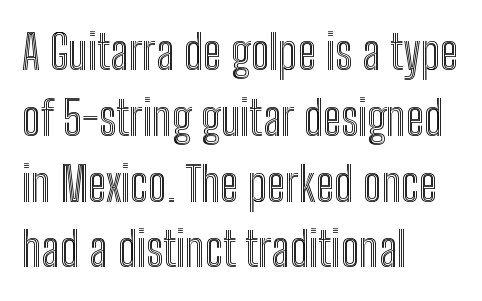
The image shows 48 px condensed type, upright; set left-aligned, normal line spacing (1.37x), normal letter spacing, not underlined; a medium x-height.
